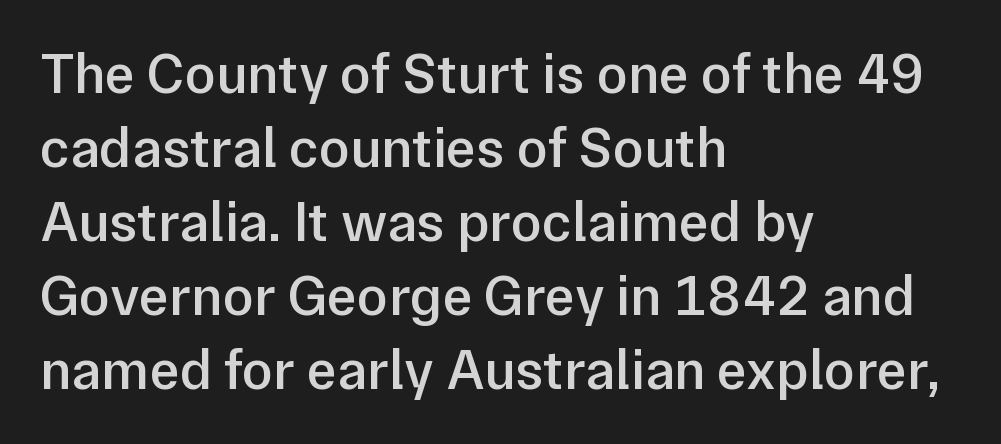
{"serif": "no", "italic": "no", "bold": "semi", "weight": "semibold", "width": "normal", "stroke_contrast": "low", "x_height": "medium", "monospaced": "no", "underline": "no", "align": "left", "line_spacing": "normal", "line_spacing_ratio": 1.3, "letter_spacing": "normal", "letter_spacing_em": 0.0, "glyph_px": 57}
